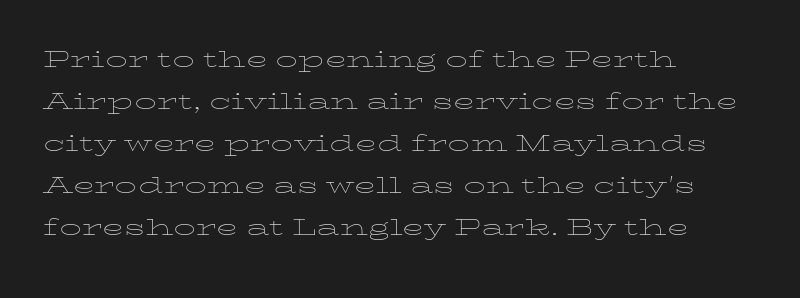
{"italic": "no", "bold": "no", "weight": "thin", "width": "wide", "stroke_contrast": "low", "x_height": "medium", "monospaced": "no", "underline": "no", "align": "left", "line_spacing": "normal", "line_spacing_ratio": 1.45, "letter_spacing": "normal", "letter_spacing_em": 0.0, "glyph_px": 29}
